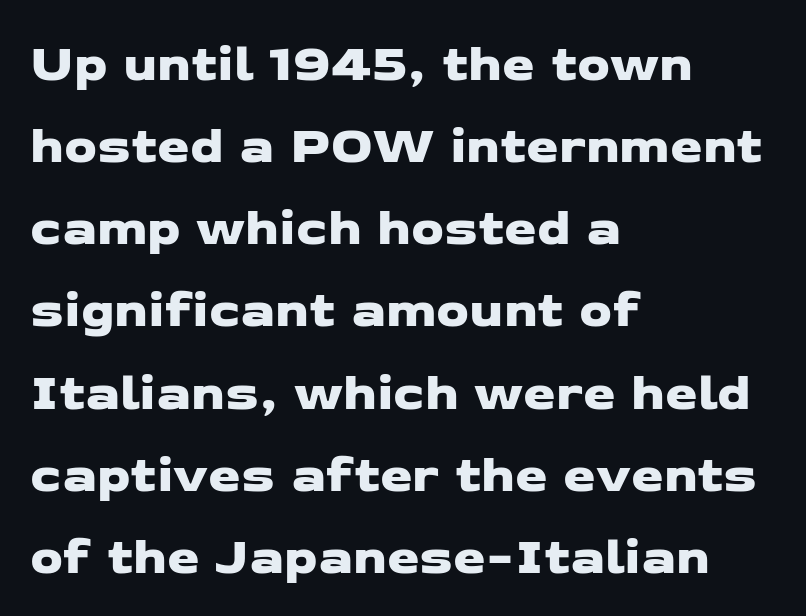
Q: Is the typeface a serif or a sans-serif typeface? A: Sans-serif.
Q: Is the text underlined? A: No.
Q: How is the paragraph aligned? A: Left-aligned.
Q: Is the spacing between letters normal or unusually wide? A: Normal.
Q: Is the spacing between lines tight, normal or loose? A: Normal.
Q: Width (condensed, normal, or wide)? A: Wide.
Q: Stroke contrast? A: Low.
Q: x-height? A: Medium.
Q: Monospaced? A: No.
